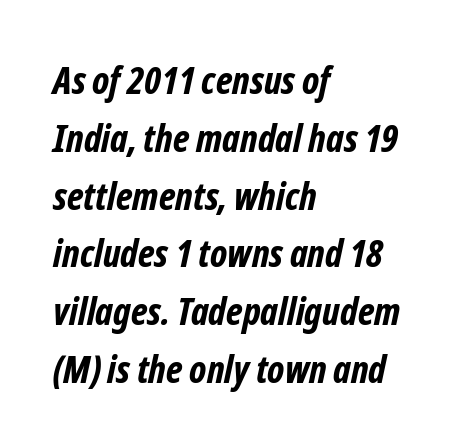
The space directly below the letters is spotless. The face used here is proportionally spaced, like ordinary book or web type. Teacher's note: observe the even left margin — that is flush-left alignment. Nope, no serifs anywhere on these letters. Heft: maximum for text — a bold.
